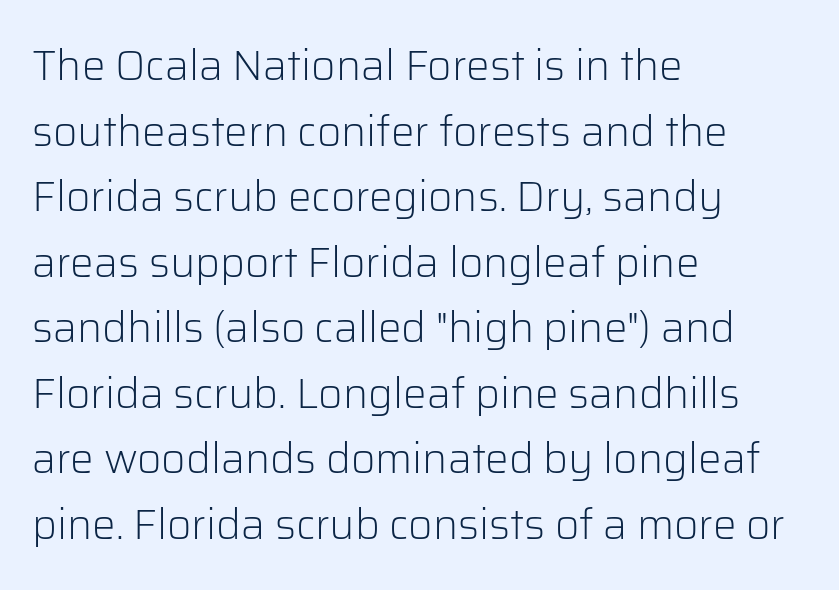
Short note: letters normally spaced. Is there any slant? The stems are plumb. Which margin do the lines hug? The left one — the right edge is uneven. The font is comparable to plain body text, perhaps lighter.
